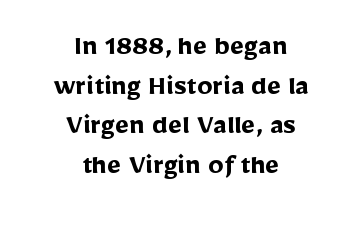
Every character sits straight up, as roman type does. A typesetter would call this proportional, since set widths differ per character. Leading matches the norm, producing a regular column. The passage shown is typeset with a sans-serif family. The rendering positions every line midway between the sides.
